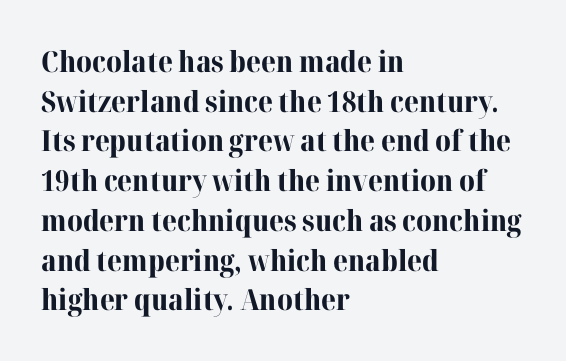
These words are printed bold, with thick strokes throughout. One glance says typical: line gaps are just what's usual. If you drew a line through each stem, it would be perfectly vertical. Leftover space on each line is placed entirely after the last word.
